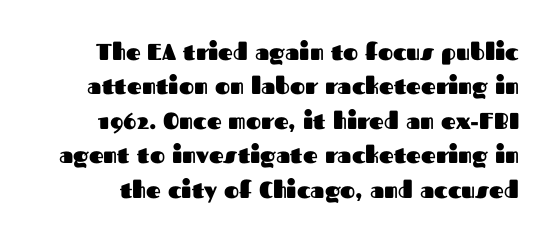
Q: Is the text bold? A: Yes.
Q: Is the text italic (slanted)? A: No, it is upright.
Q: Is the text underlined? A: No.
Q: Is the spacing between letters normal or unusually wide? A: Normal.
Q: Is the spacing between lines tight, normal or loose? A: Normal.
